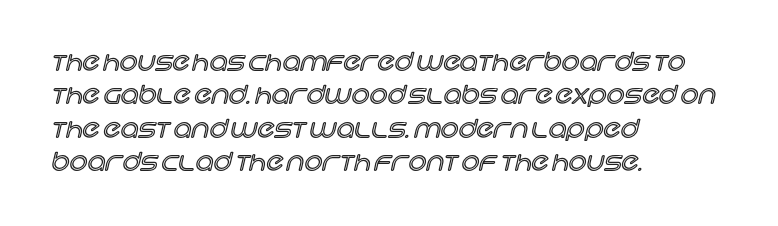
{"underline": "no", "align": "left", "line_spacing": "normal", "line_spacing_ratio": 1.34, "letter_spacing": "normal", "letter_spacing_em": 0.0, "glyph_px": 25}
